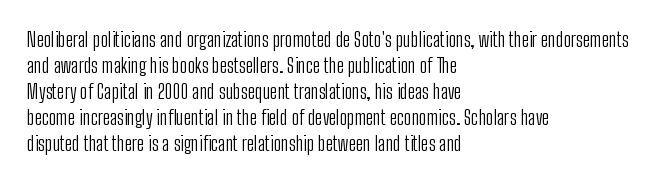
{"italic": "no", "bold": "no", "underline": "no", "align": "left", "line_spacing": "normal", "line_spacing_ratio": 1.3, "letter_spacing": "normal", "letter_spacing_em": 0.0, "glyph_px": 20}
